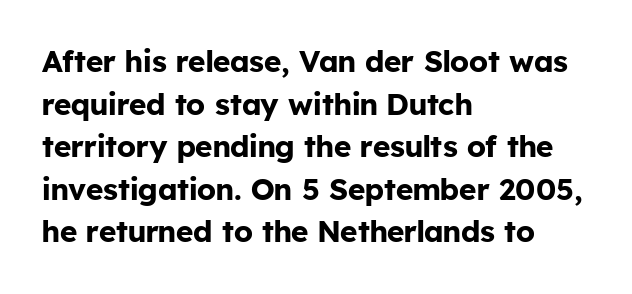
Q: Is the text bold? A: Yes.
Q: Is the text italic (slanted)? A: No, it is upright.
Q: Is the typeface a serif or a sans-serif typeface? A: Sans-serif.
Q: Is the text underlined? A: No.
Q: How is the paragraph aligned? A: Left-aligned.
Q: Is the spacing between letters normal or unusually wide? A: Normal.
Q: Is the spacing between lines tight, normal or loose? A: Normal.
Q: Width (condensed, normal, or wide)? A: Normal.
Q: Stroke contrast? A: Low.
Q: x-height? A: Medium.
Q: Monospaced? A: No.
